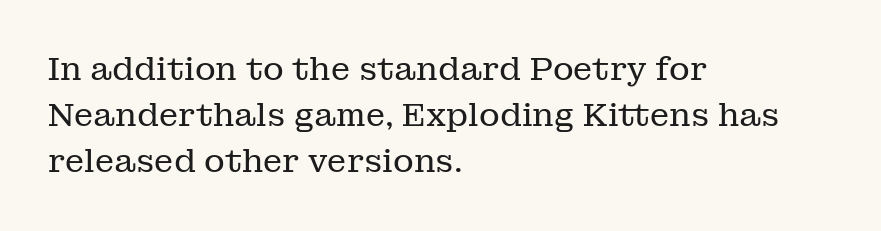
Q: Is the text bold? A: No.
Q: Is the text italic (slanted)? A: No, it is upright.
Q: Is the typeface a serif or a sans-serif typeface? A: Serif.
Q: Is the text underlined? A: No.
Q: How is the paragraph aligned? A: Left-aligned.
Q: Is the spacing between letters normal or unusually wide? A: Normal.
Q: Is the spacing between lines tight, normal or loose? A: Normal.
Q: Width (condensed, normal, or wide)? A: Normal.
Q: Stroke contrast? A: Low.
Q: x-height? A: Medium.
Q: Monospaced? A: No.
